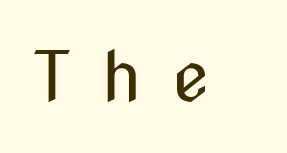
{"serif": "no", "italic": "no", "bold": "no", "weight": "regular", "width": "condensed", "stroke_contrast": "medium", "x_height": "medium", "monospaced": "no", "underline": "no", "letter_spacing": "wide", "letter_spacing_em": 0.45, "glyph_px": 69}
